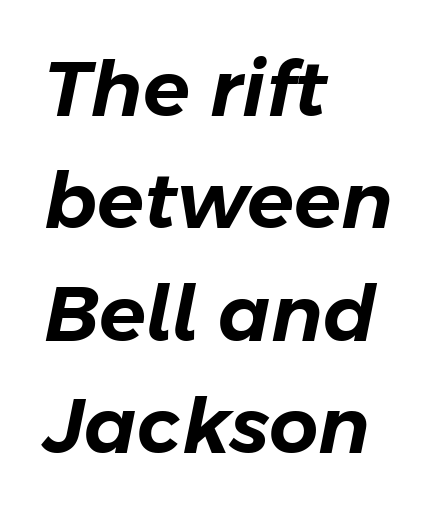
The image shows 77 px text type, italic (leaning right); set left-aligned, normal line spacing (1.46x), normal letter spacing, not underlined; low stroke contrast and a medium x-height.
